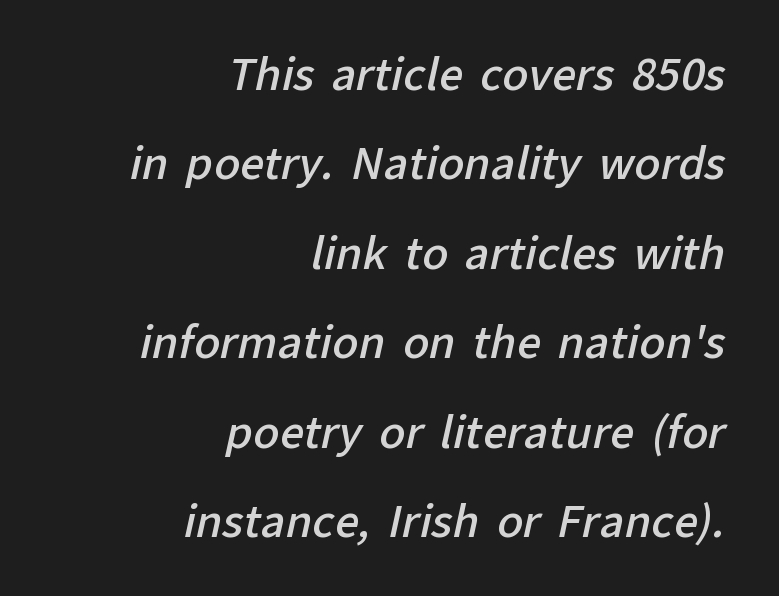
You could not count columns in this text — the font is proportionally spaced. Nope, no serifs anywhere on these letters. Every row of glyphs terminates at an identical x-position on the right. The baseline area is clear. Semibold letterforms, between regular and bold.
